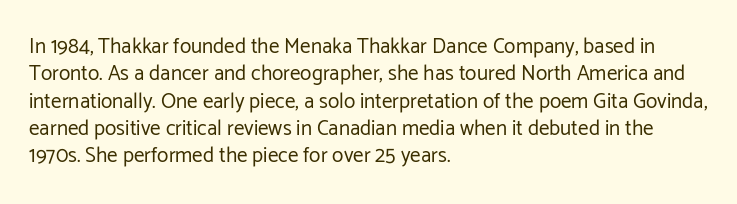
Reading down the block, your eye returns to a fixed left position each line. The weight tops out at a normal text grade. Interline gaps are of average width in this sample. The letters sit at their default tracking, neither squeezed nor spread.
